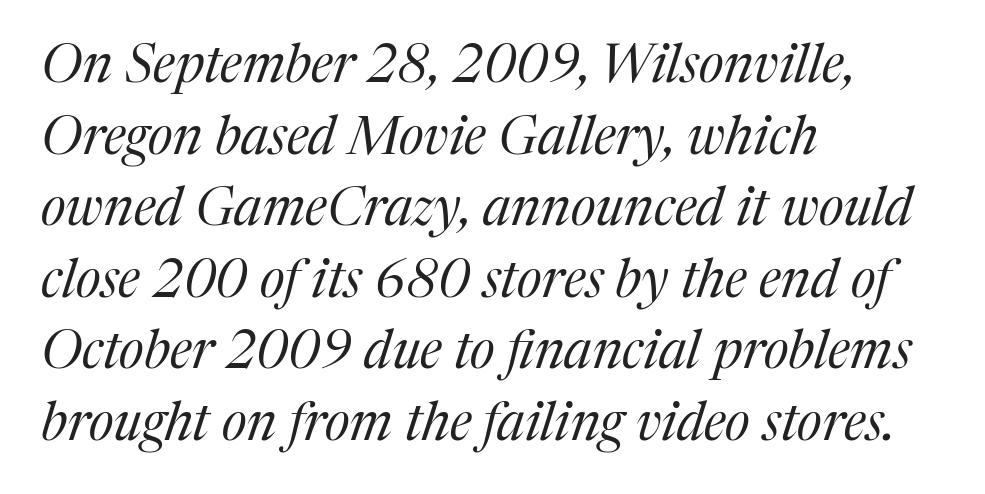
Q: Is the text bold? A: No.
Q: Is the text italic (slanted)? A: Yes, it leans right by about 17 degrees.
Q: Is the typeface a serif or a sans-serif typeface? A: Serif.
Q: Is the text underlined? A: No.
Q: How is the paragraph aligned? A: Left-aligned.
Q: Is the spacing between letters normal or unusually wide? A: Normal.
Q: Is the spacing between lines tight, normal or loose? A: Normal.
Q: Width (condensed, normal, or wide)? A: Normal.
Q: Stroke contrast? A: Medium.
Q: x-height? A: Medium.
Q: Monospaced? A: No.
